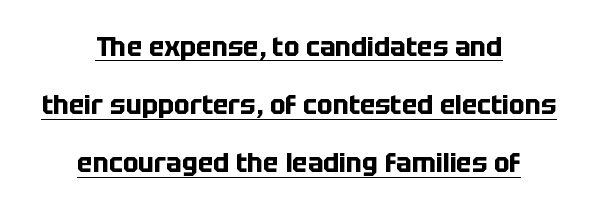
Horizontal alignment here is central, giving a formal, balanced look. The sample has been set heavy, in full bold. Every character sits straight up, as roman type does. The line texture is even and compact thanks to regular tracking.
